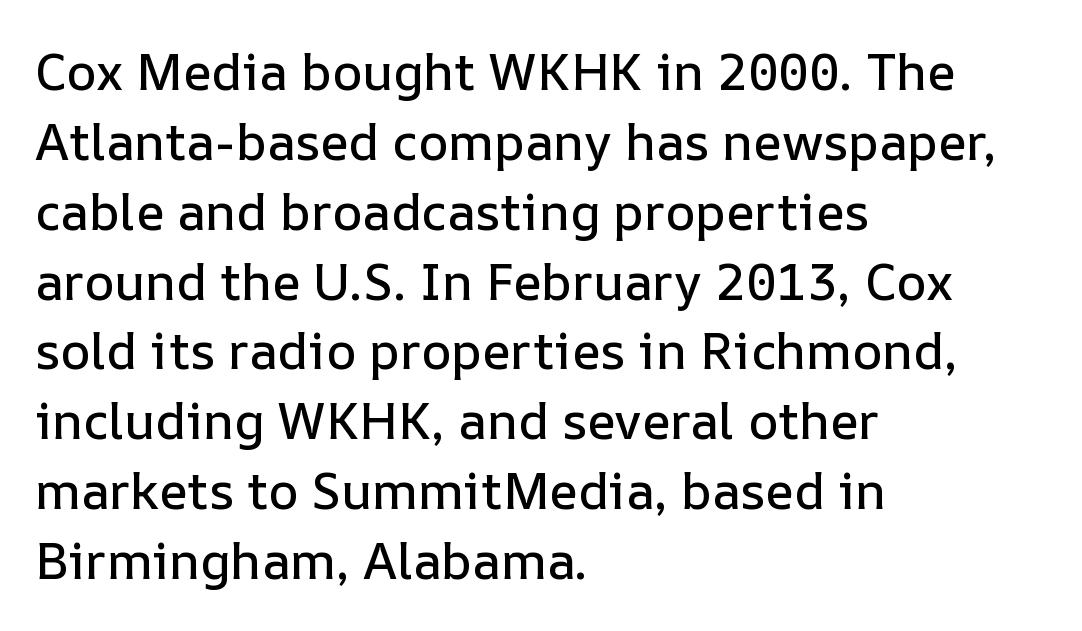
Q: Is the text italic (slanted)? A: No, it is upright.
Q: Is the text underlined? A: No.
Q: How is the paragraph aligned? A: Left-aligned.
Q: Is the spacing between letters normal or unusually wide? A: Normal.
Q: Is the spacing between lines tight, normal or loose? A: Normal.
Q: Width (condensed, normal, or wide)? A: Normal.
Q: Stroke contrast? A: Low.
Q: x-height? A: Medium.
Q: Monospaced? A: No.
